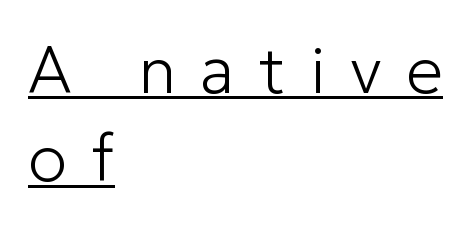
The glyphs in this specimen are sans serif. Quick note: interline space is typical. Quick note: not italic, upright. Is the letter spacing exaggerated? Yes — the characters are pushed far apart.
